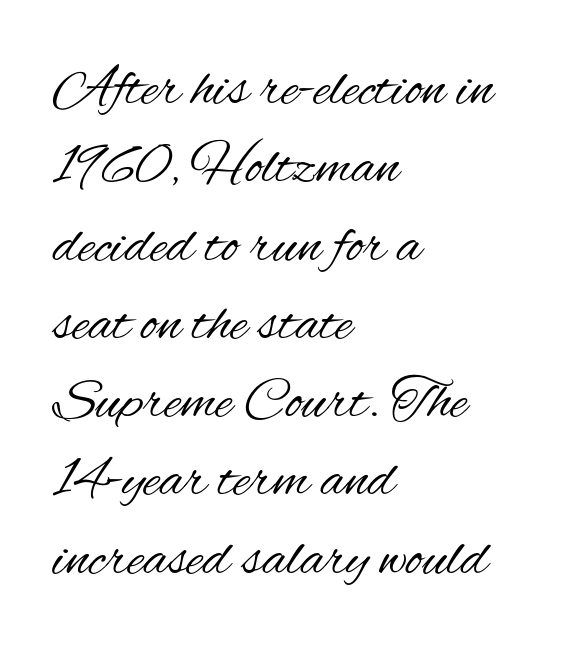
The image shows 58 px regular-weight, condensed sans-serif type; set left-aligned, normal line spacing (1.35x), normal letter spacing, not underlined; medium stroke contrast and a small x-height.
